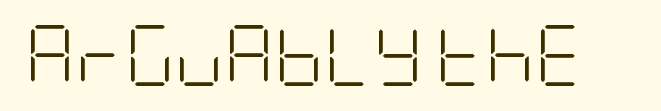
{"serif": "no", "italic": "no", "bold": "no", "weight": "light", "width": "condensed", "stroke_contrast": "low", "x_height": "large", "underline": "no", "letter_spacing": "normal", "letter_spacing_em": 0.0, "glyph_px": 61}
